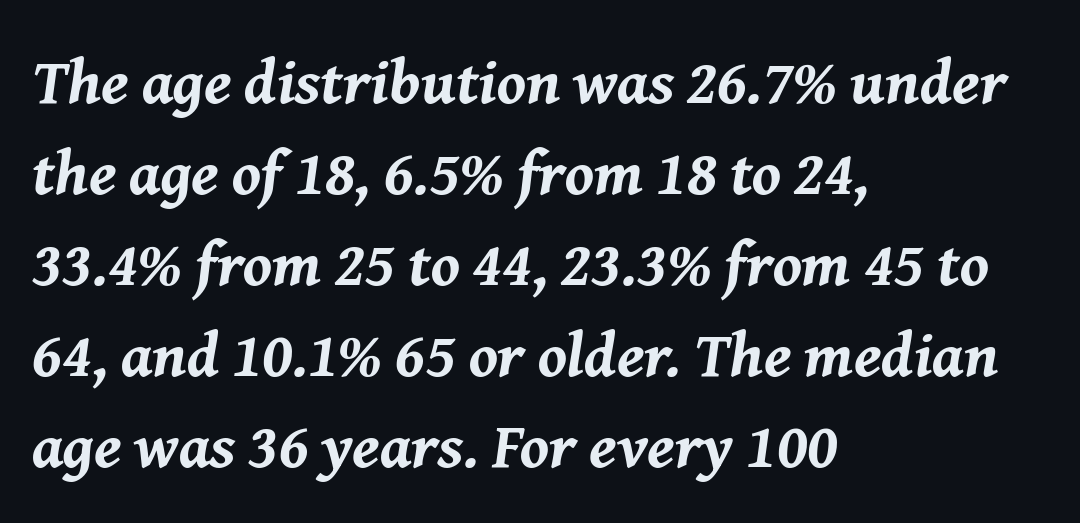
The image shows 64 px bold type, italic (leaning right); set left-aligned, normal line spacing (1.42x), normal letter spacing, not underlined; medium stroke contrast and a medium x-height.
